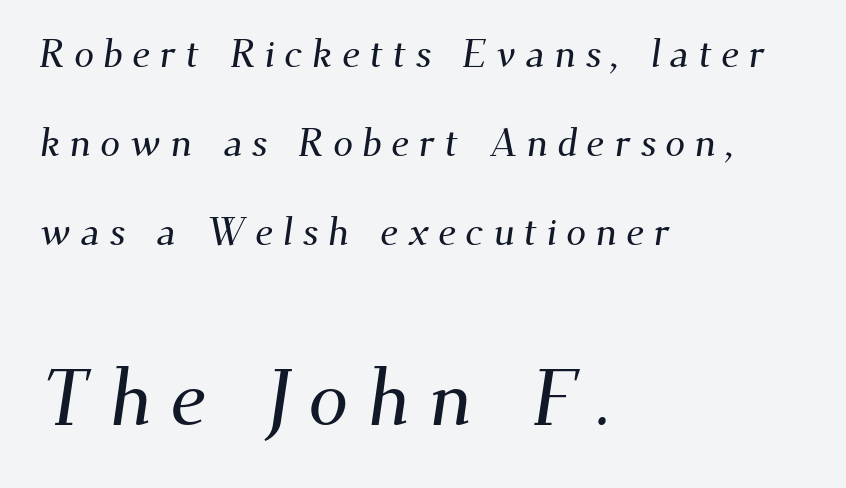
The image shows 80 px serif type; set left-aligned, loose line spacing (2.22x), unusually wide letter spacing (+0.23 em), not underlined; the second (bottom) block is 2.0x larger; medium stroke contrast and a small x-height.
